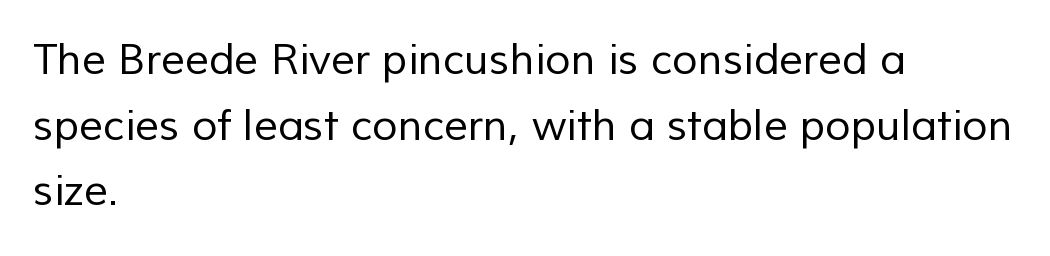
{"serif": "no", "bold": "no", "weight": "regular", "width": "normal", "stroke_contrast": "low", "x_height": "medium", "monospaced": "no", "underline": "no", "align": "left", "line_spacing": "normal", "line_spacing_ratio": 1.56, "letter_spacing": "normal", "letter_spacing_em": 0.0, "glyph_px": 42}
